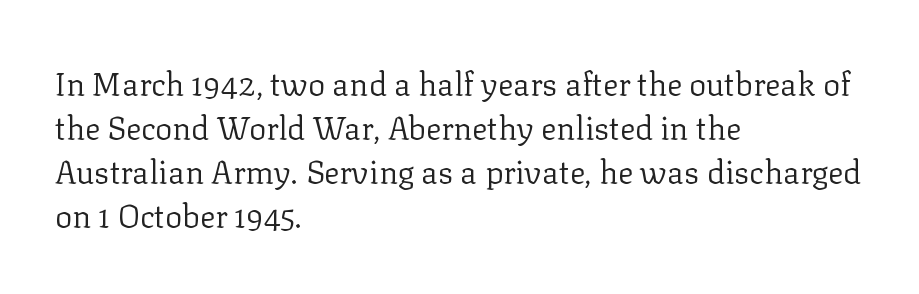
Posture: straight, roman, zero tilt. Whoever set this chose a conventional vertical rhythm. The letterforms sit shoulder to shoulder at normal distance. The rendering shows small feet on the letterforms — a serif design.
